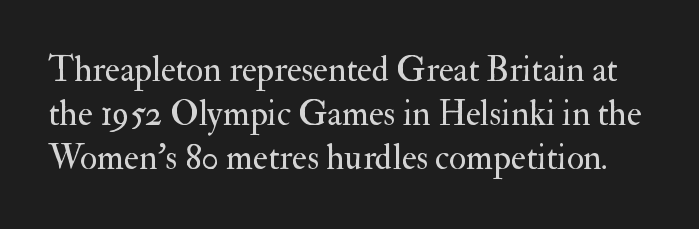
Q: Is the text bold? A: No.
Q: Is the text italic (slanted)? A: No, it is upright.
Q: Is the typeface a serif or a sans-serif typeface? A: Serif.
Q: Is the text underlined? A: No.
Q: Is the spacing between letters normal or unusually wide? A: Normal.
Q: Is the spacing between lines tight, normal or loose? A: Normal.
Q: Width (condensed, normal, or wide)? A: Normal.
Q: Stroke contrast? A: Medium.
Q: x-height? A: Small.
Q: Monospaced? A: No.
